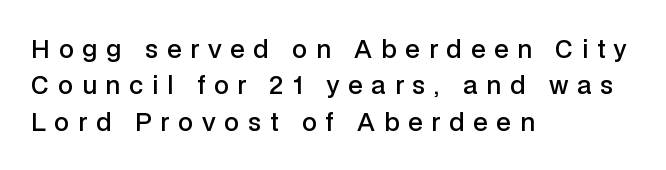
Q: Is the text bold? A: Semi-bold.
Q: Is the text italic (slanted)? A: No, it is upright.
Q: Is the text underlined? A: No.
Q: How is the paragraph aligned? A: Left-aligned.
Q: Is the spacing between letters normal or unusually wide? A: Unusually wide.
Q: Is the spacing between lines tight, normal or loose? A: Normal.
